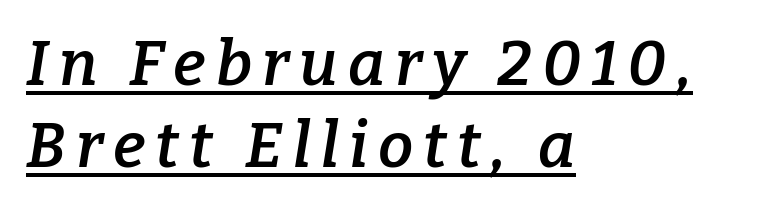
The image shows 63 px semibold serif type, italic (leaning right); set left-aligned, normal line spacing (1.3x), underlined; low stroke contrast and a medium x-height.
